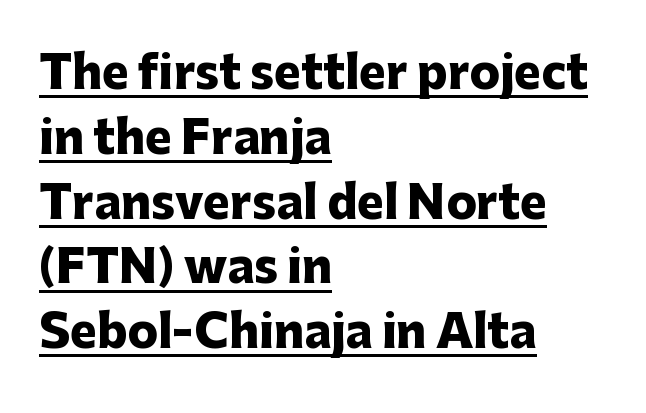
{"serif": "no", "italic": "no", "bold": "yes", "weight": "heavy", "width": "normal", "stroke_contrast": "low", "x_height": "medium", "monospaced": "no", "underline": "yes", "align": "left", "line_spacing": "normal", "line_spacing_ratio": 1.44, "letter_spacing": "normal", "letter_spacing_em": 0.0, "glyph_px": 45}
